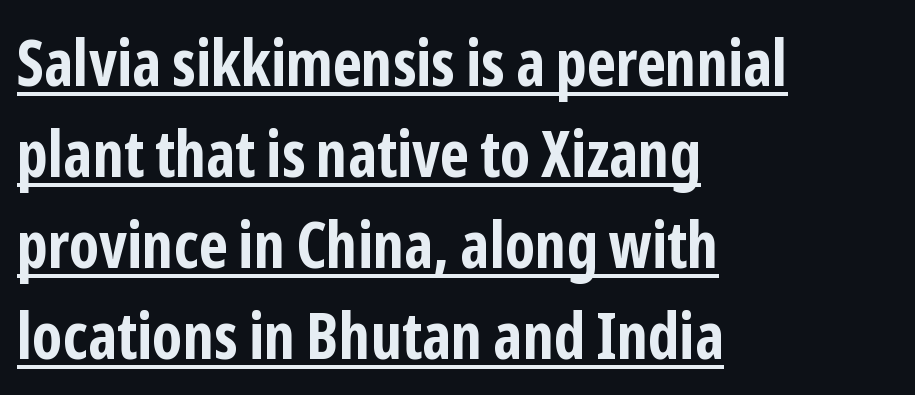
{"serif": "no", "italic": "no", "bold": "yes", "weight": "bold", "width": "condensed", "stroke_contrast": "low", "x_height": "medium", "monospaced": "no", "underline": "yes", "align": "left", "line_spacing": "normal", "line_spacing_ratio": 1.42, "letter_spacing": "normal", "letter_spacing_em": 0.0, "glyph_px": 64}
